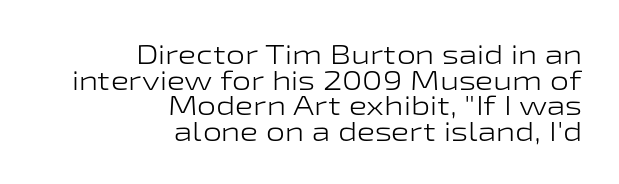
Q: Is the text bold? A: No.
Q: Is the text italic (slanted)? A: No, it is upright.
Q: Is the text underlined? A: No.
Q: How is the paragraph aligned? A: Right-aligned.
Q: Is the spacing between letters normal or unusually wide? A: Normal.
Q: Is the spacing between lines tight, normal or loose? A: Tight.
